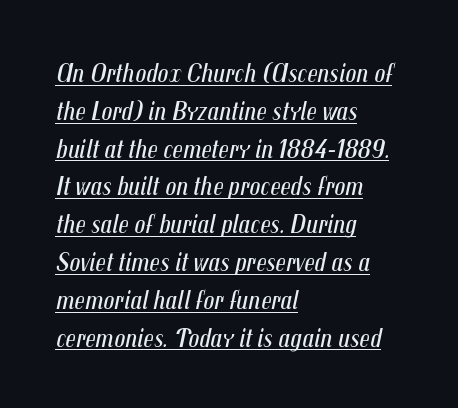
The image shows 27 px text type, italic (leaning right); set left-aligned, normal line spacing (1.4x), normal letter spacing, underlined.
